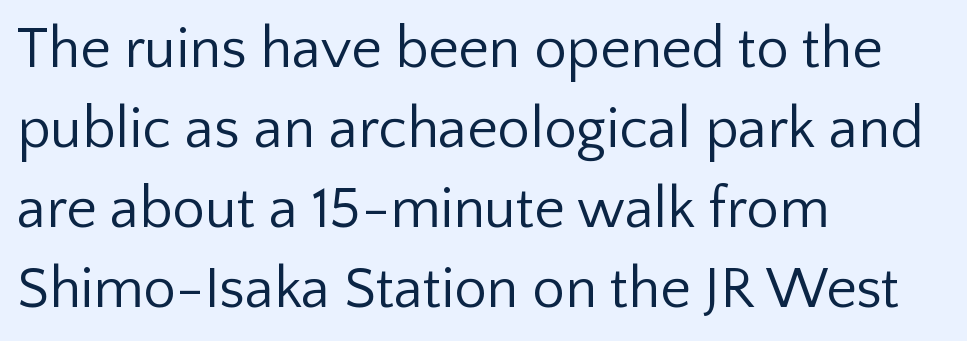
Q: Is the text bold? A: No.
Q: Is the text italic (slanted)? A: No, it is upright.
Q: Is the typeface a serif or a sans-serif typeface? A: Sans-serif.
Q: Is the text underlined? A: No.
Q: How is the paragraph aligned? A: Left-aligned.
Q: Is the spacing between letters normal or unusually wide? A: Normal.
Q: Is the spacing between lines tight, normal or loose? A: Normal.
Q: Width (condensed, normal, or wide)? A: Normal.
Q: Stroke contrast? A: Low.
Q: x-height? A: Medium.
Q: Monospaced? A: No.
